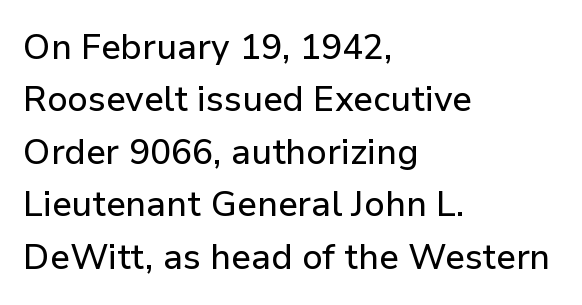
{"serif": "no", "italic": "no", "width": "normal", "stroke_contrast": "low", "x_height": "medium", "monospaced": "no", "underline": "no", "align": "left", "line_spacing": "normal", "line_spacing_ratio": 1.5, "letter_spacing": "normal", "letter_spacing_em": 0.0, "glyph_px": 35}
